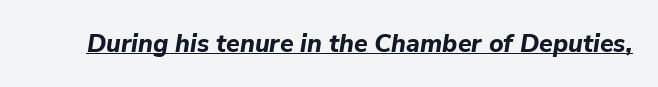
The image shows 25 px bold type, italic (leaning right); set normal letter spacing, underlined.
